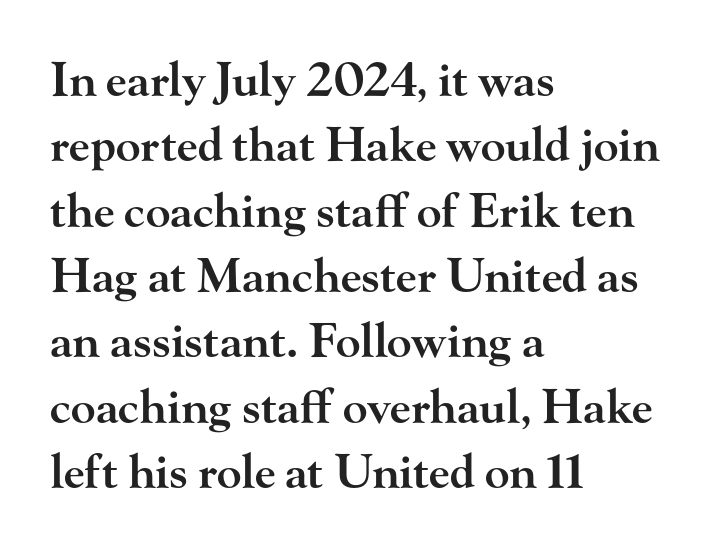
{"serif": "yes", "italic": "no", "bold": "semi", "weight": "semibold", "width": "wide", "stroke_contrast": "high", "x_height": "small", "monospaced": "no", "underline": "no", "align": "left", "line_spacing": "normal", "line_spacing_ratio": 1.42, "letter_spacing": "normal", "letter_spacing_em": 0.0, "glyph_px": 46}
